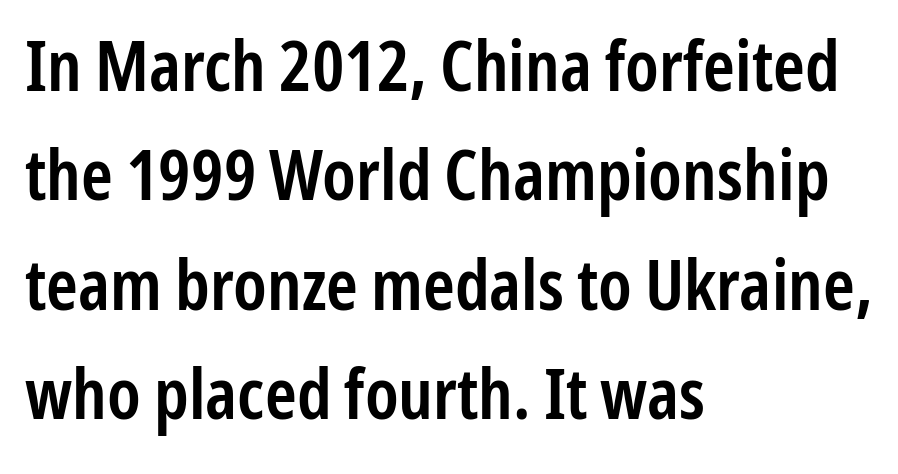
Nobody touched the tracking dial on this one. Leading matches the norm, producing a regular column. Proportional: the letters do not fall into vertical columns. Typeset ragged right — the left edge is the straight one.
